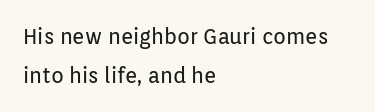
Q: Is the text bold? A: No.
Q: Is the text italic (slanted)? A: No, it is upright.
Q: Is the text underlined? A: No.
Q: How is the paragraph aligned? A: Left-aligned.
Q: Is the spacing between letters normal or unusually wide? A: Normal.
